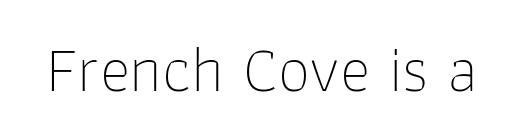
This rendering leaves character spacing at its baseline value. Clear beneath every line of the passage. Character widths vary here, with narrow letters taking less room than wide ones. No letter is thick-stroked: the sample isn't bold.
